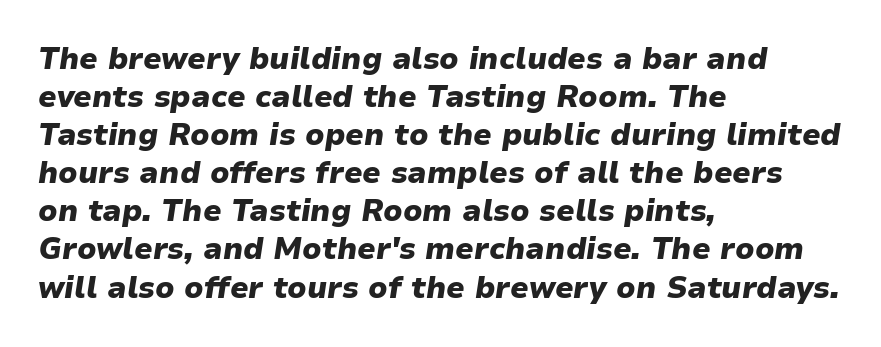
Q: Is the text bold? A: Yes.
Q: Is the text italic (slanted)? A: Yes, it leans right by about 9 degrees.
Q: Is the text underlined? A: No.
Q: How is the paragraph aligned? A: Left-aligned.
Q: Is the spacing between letters normal or unusually wide? A: Normal.
Q: Is the spacing between lines tight, normal or loose? A: Normal.
Q: Width (condensed, normal, or wide)? A: Normal.
Q: Stroke contrast? A: Low.
Q: x-height? A: Medium.
Q: Monospaced? A: No.
